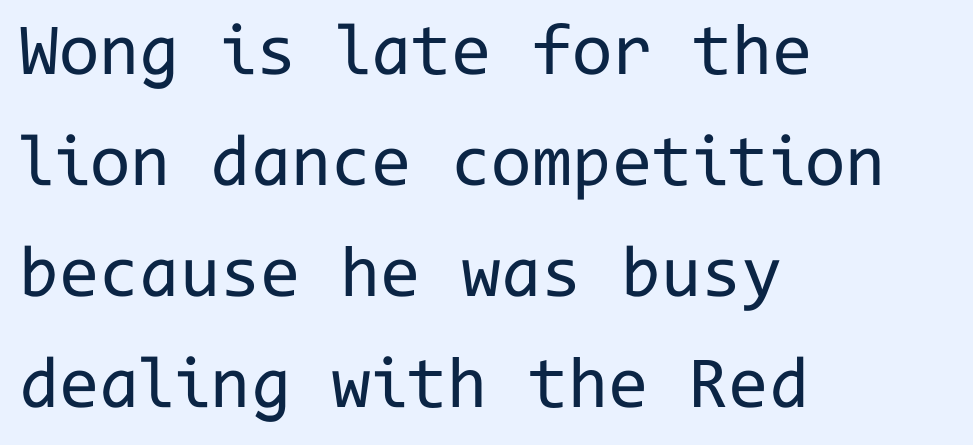
{"serif": "no", "italic": "no", "bold": "no", "weight": "regular", "width": "normal", "stroke_contrast": "low", "x_height": "medium", "monospaced": "yes", "underline": "no", "align": "left", "line_spacing": "normal", "line_spacing_ratio": 1.52, "letter_spacing": "normal", "letter_spacing_em": 0.0, "glyph_px": 73}
